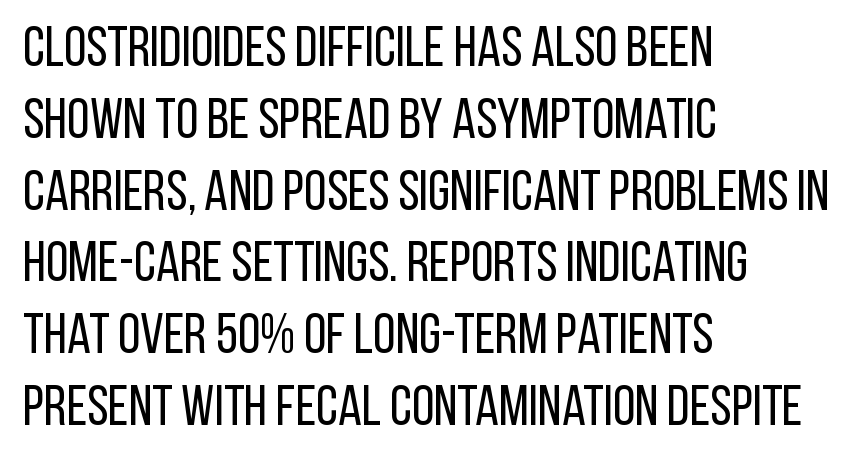
Q: Is the text bold? A: No.
Q: Is the text italic (slanted)? A: No, it is upright.
Q: Is the typeface a serif or a sans-serif typeface? A: Sans-serif.
Q: Is the text underlined? A: No.
Q: How is the paragraph aligned? A: Left-aligned.
Q: Is the spacing between letters normal or unusually wide? A: Normal.
Q: Is the spacing between lines tight, normal or loose? A: Normal.
Q: Width (condensed, normal, or wide)? A: Condensed.
Q: Stroke contrast? A: Low.
Q: x-height? A: Large.
Q: Monospaced? A: No.
